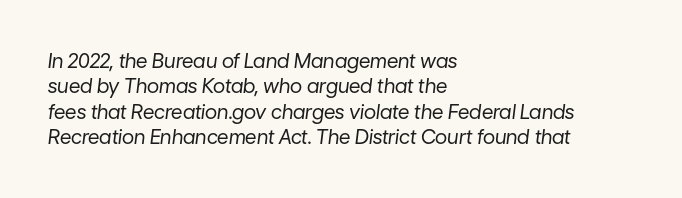
Q: Is the text bold? A: No.
Q: Is the text italic (slanted)? A: Yes, it leans right by about 7 degrees.
Q: Is the text underlined? A: No.
Q: How is the paragraph aligned? A: Left-aligned.
Q: Is the spacing between letters normal or unusually wide? A: Normal.
Q: Is the spacing between lines tight, normal or loose? A: Normal.
